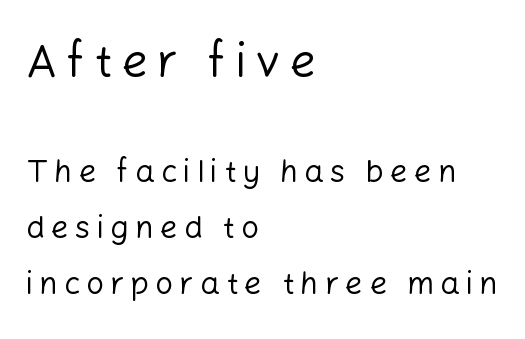
Short note: letters widely spaced. The setting favours the left margin, as ordinary paragraphs usually do. This layout puts the oversized block above and the modest block below. Think of a printed novel: that variable character pitch is what you see here.
